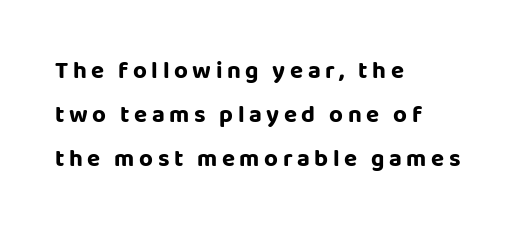
The lettering stays uniformly vertical, giving the passage a roman look. The lines are quadded left. The foot of each line stays bare and open.
